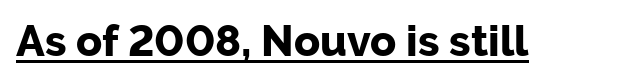
The line texture is even and compact thanks to regular tracking. Each letter's strokes conclude bluntly, with no projecting serifs. Ordinary non-slanted type is in use. Stroke thickness is high; the sample reads as a true bold. The passage shown is typed in a proportional face where columns would drift.
